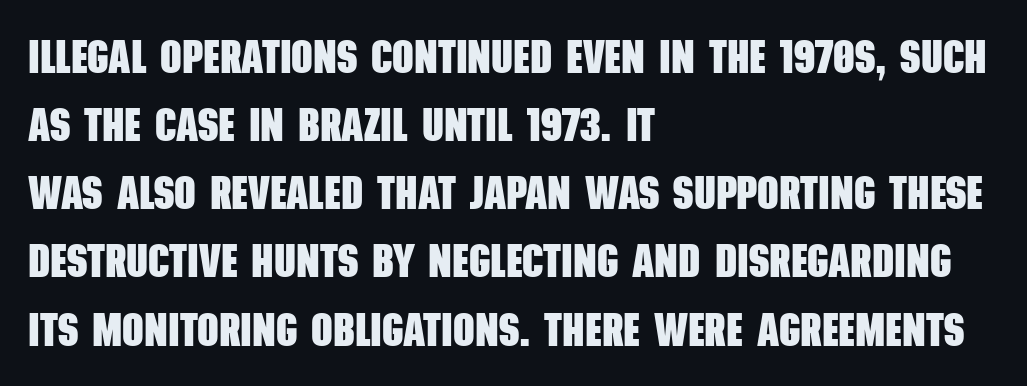
This sample uses plain, unmodified letter spacing. The rendering uses a bold face; every stroke is thick and dark. The type family on display is of the sans-serif kind. Horizontal alignment here is leftward, the default for most running prose. Proportional: the letters do not fall into vertical columns. The space beneath each line is pristine and unruled.
